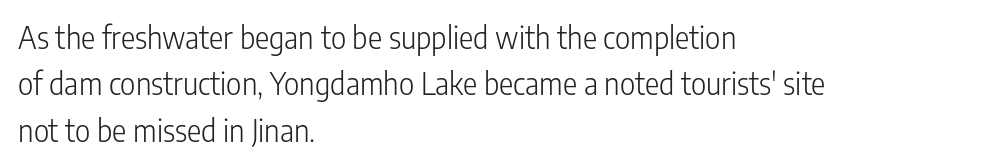
{"serif": "no", "italic": "no", "bold": "no", "weight": "light", "width": "condensed", "stroke_contrast": "low", "x_height": "medium", "monospaced": "no", "underline": "no", "align": "left", "line_spacing": "normal", "line_spacing_ratio": 1.55, "letter_spacing": "normal", "letter_spacing_em": 0.0, "glyph_px": 30}
